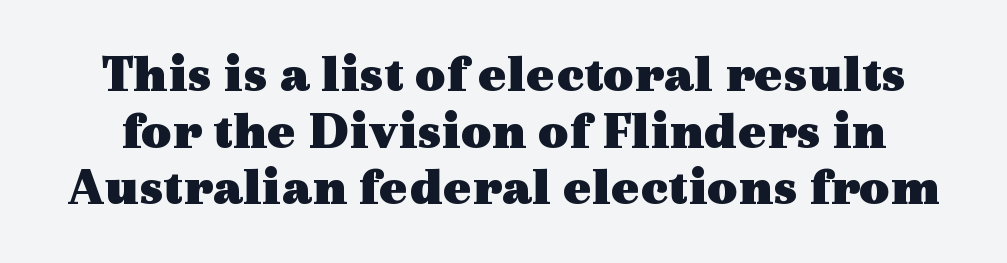
The image shows 53 px heavy, wide serif type, upright; set tight line spacing (1.07x), normal letter spacing, not underlined; a medium x-height.
